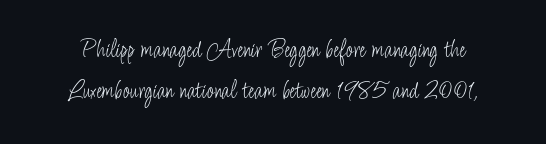
The strokes are not fattened; the text isn't bold. The line texture is even and compact thanks to regular tracking. These lines sit exactly where default settings would place them.
